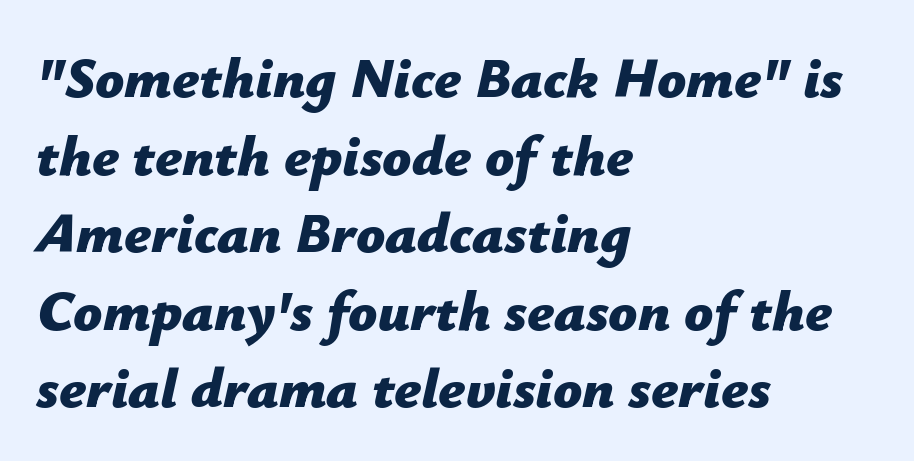
{"italic": "yes", "lean": "right", "slant_degrees": 12, "bold": "yes", "weight": "bold", "width": "normal", "stroke_contrast": "low", "x_height": "medium", "monospaced": "no", "underline": "no", "align": "left", "line_spacing": "normal", "line_spacing_ratio": 1.36, "letter_spacing": "normal", "letter_spacing_em": 0.0, "glyph_px": 57}
